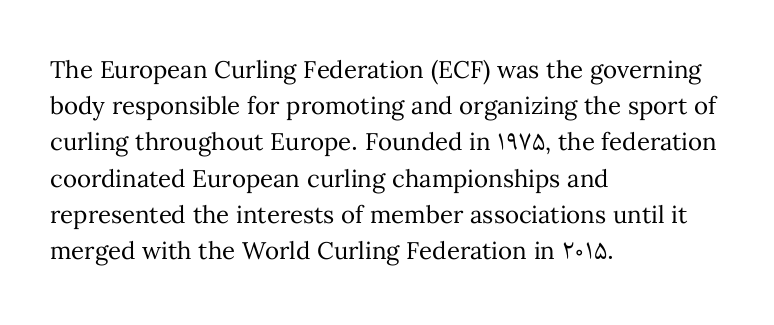
{"italic": "no", "bold": "no", "underline": "no", "align": "left", "line_spacing": "normal", "line_spacing_ratio": 1.51, "letter_spacing": "normal", "letter_spacing_em": 0.0, "glyph_px": 24}
